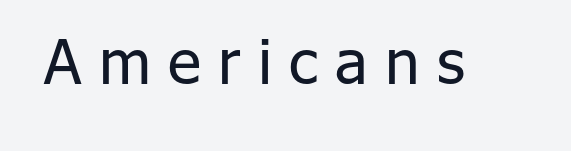
The image shows 62 px regular-weight sans-serif type, upright; set unusually wide letter spacing (+0.28 em), not underlined; low stroke contrast and a medium x-height.
